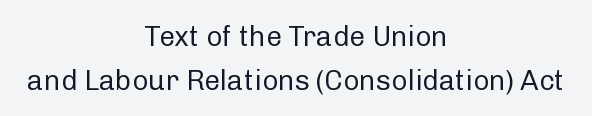
The lines sit at an ordinary, default distance from one another. The strokes are not fattened; the text isn't bold. Style check: upright. Underline: absent.
